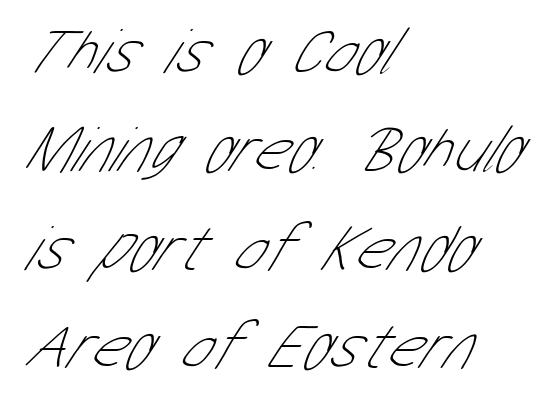
These lines are rendered in a variable-pitch font. Serif or sans? Sans — the stroke terminals are bare. The baseline area is clear. Normally led — the rows are evenly, conventionally spaced. Stroke mass is kept to a normal reading level or below.
